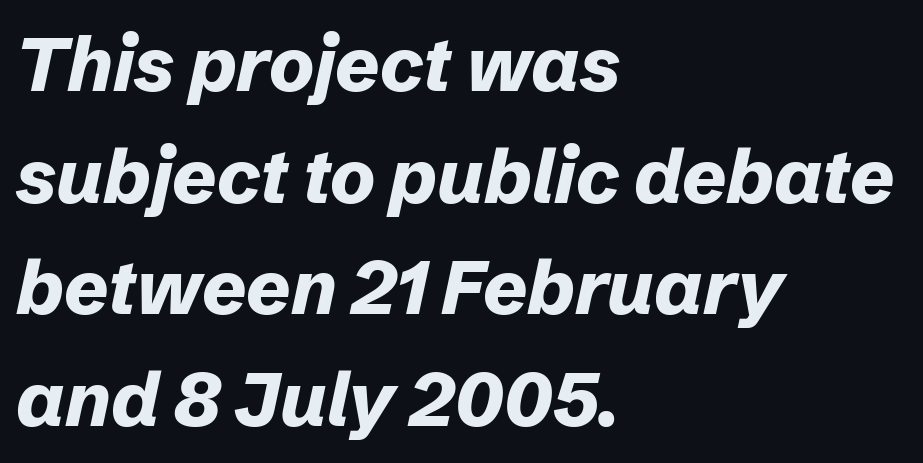
These lines are rendered in a variable-pitch font. Every row of glyphs begins at an identical x-position on the left. Slant detected: the letters are inclined. Does extra space separate the letters? No, they use regular spacing. Lines of text with bare space underneath. The characters look thick and weighty, a clear bold.
